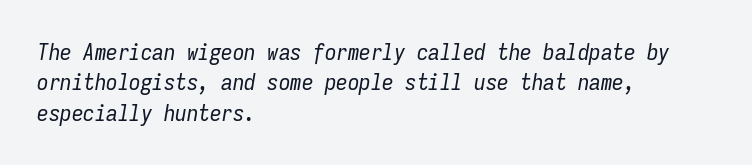
Q: Is the text bold? A: No.
Q: Is the text italic (slanted)? A: Yes, it leans right by about 9 degrees.
Q: Is the text underlined? A: No.
Q: How is the paragraph aligned? A: Left-aligned.
Q: Is the spacing between letters normal or unusually wide? A: Normal.
Q: Is the spacing between lines tight, normal or loose? A: Normal.
